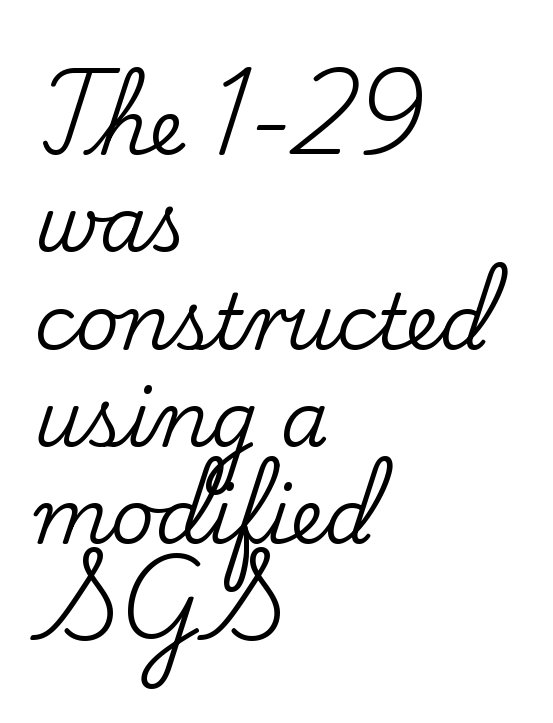
The image shows 76 px serif type; set left-aligned, normal line spacing (1.28x), normal letter spacing, not underlined; low stroke contrast and a small x-height.
